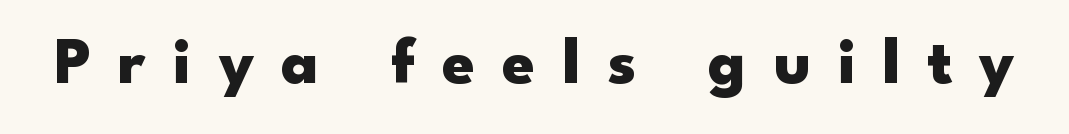
This sample has the flowing, uneven cadence of proportional lettering. Letterform terminals end flat and unadorned throughout the passage. A clean baseline with only descenders dipping below it. These lines were composed using upright roman letters.
